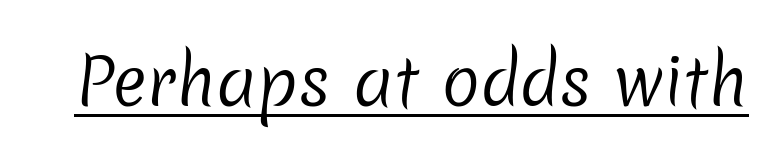
Here the designer chose a conventional face with non-uniform glyph widths. The font is comparable to plain body text, perhaps lighter. Quick note: underline on. Nope, no serifs anywhere on these letters. Inter-character spacing is left at the font's built-in metrics.
